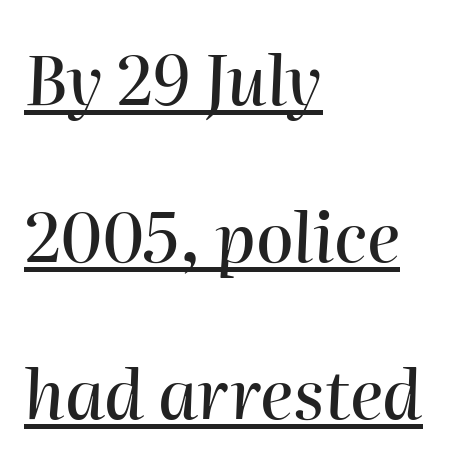
{"italic": "yes", "lean": "right", "slant_degrees": 2, "width": "normal", "stroke_contrast": "high", "x_height": "medium", "monospaced": "no", "underline": "yes", "align": "left", "line_spacing": "loose", "line_spacing_ratio": 2.31, "letter_spacing": "normal", "letter_spacing_em": 0.0, "glyph_px": 68}
